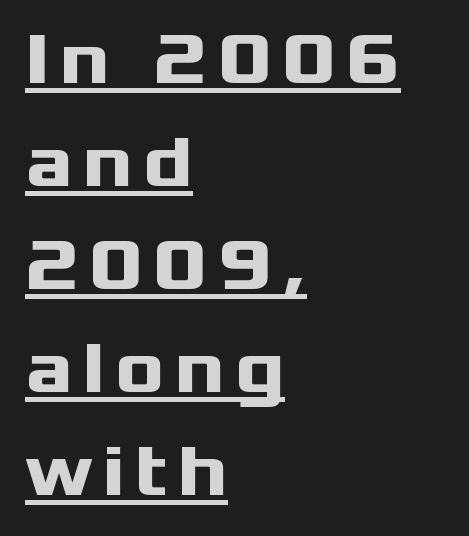
{"serif": "no", "italic": "no", "bold": "yes", "weight": "heavy", "width": "wide", "stroke_contrast": "medium", "x_height": "medium", "monospaced": "no", "underline": "yes", "align": "left", "line_spacing": "normal", "line_spacing_ratio": 1.41, "glyph_px": 73}
